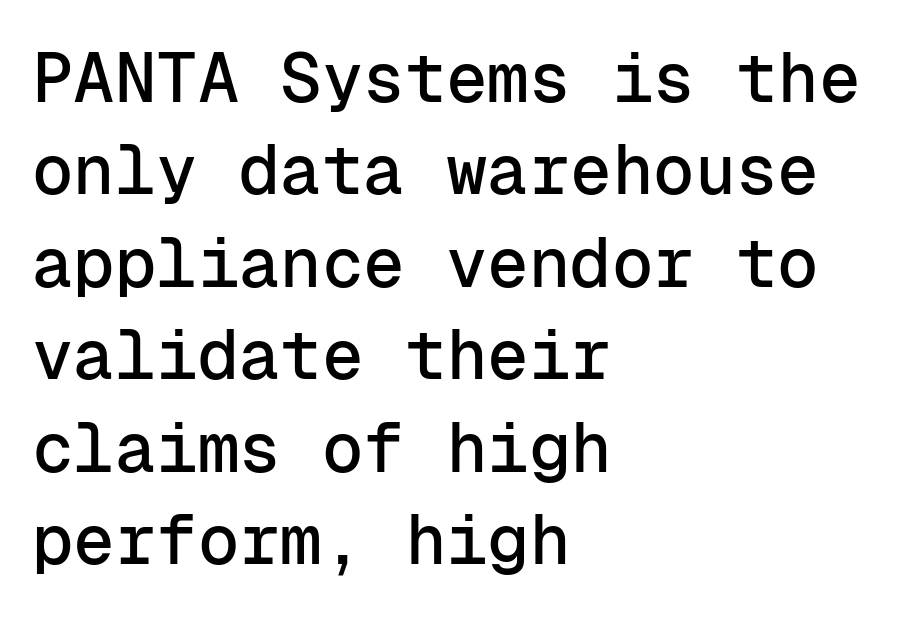
Q: Is the text italic (slanted)? A: No, it is upright.
Q: Is the typeface a serif or a sans-serif typeface? A: Sans-serif.
Q: Is the text underlined? A: No.
Q: How is the paragraph aligned? A: Left-aligned.
Q: Is the spacing between letters normal or unusually wide? A: Normal.
Q: Is the spacing between lines tight, normal or loose? A: Normal.
Q: Width (condensed, normal, or wide)? A: Normal.
Q: Stroke contrast? A: Low.
Q: x-height? A: Medium.
Q: Monospaced? A: Yes.
